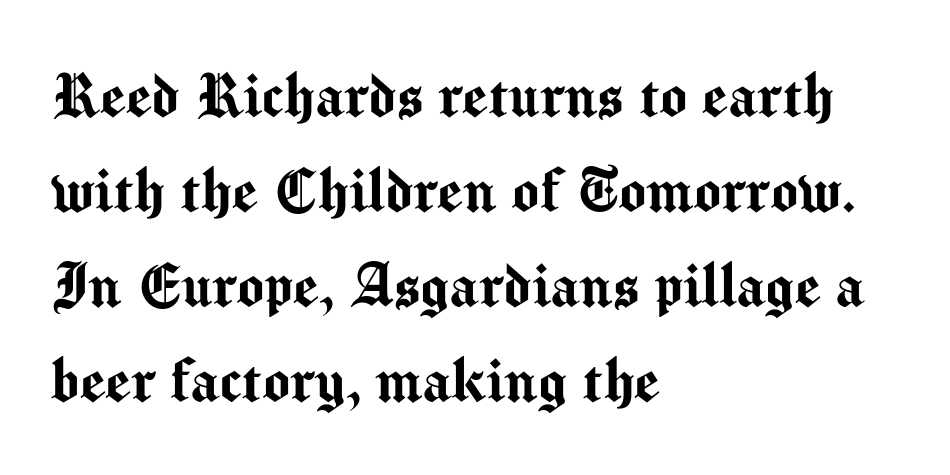
{"serif": "no", "italic": "no", "width": "normal", "stroke_contrast": "medium", "x_height": "medium", "monospaced": "no", "underline": "no", "align": "left", "line_spacing": "normal", "line_spacing_ratio": 1.32, "letter_spacing": "normal", "letter_spacing_em": 0.0, "glyph_px": 72}
